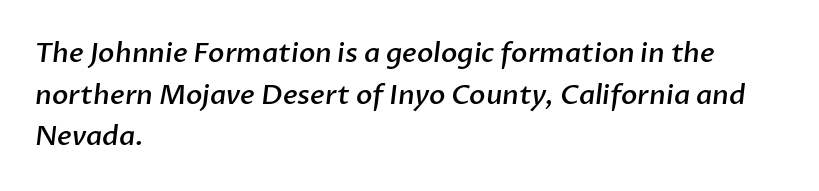
Q: Is the text bold? A: Semi-bold.
Q: Is the text underlined? A: No.
Q: How is the paragraph aligned? A: Left-aligned.
Q: Is the spacing between letters normal or unusually wide? A: Normal.
Q: Is the spacing between lines tight, normal or loose? A: Normal.
